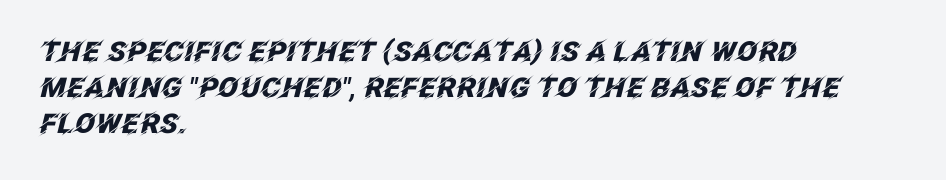
{"italic": "yes", "lean": "right", "slant_degrees": 12, "bold": "yes", "underline": "no", "align": "left", "line_spacing": "normal", "line_spacing_ratio": 1.33, "letter_spacing": "normal", "letter_spacing_em": 0.0, "glyph_px": 27}
